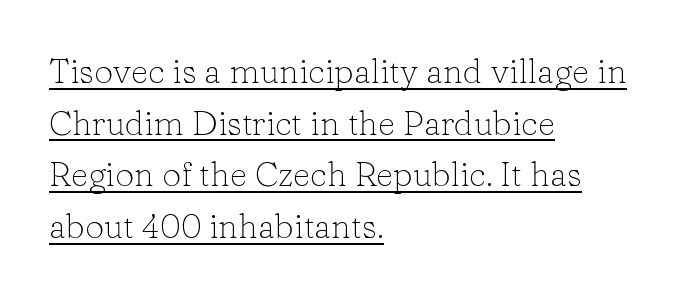
Character widths vary here, with narrow letters taking less room than wide ones. Nope, not italic — everything's standing straight. The rendering uses the underline text-decoration. Left-aligned paragraph, ragged on the right. Normally led — the rows are evenly, conventionally spaced.
